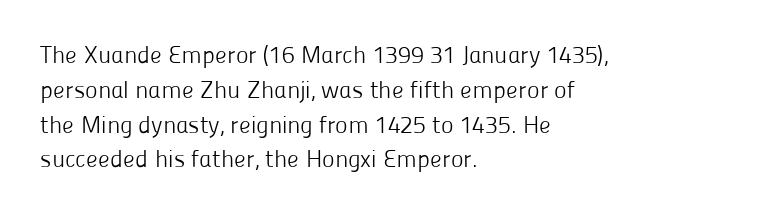
{"italic": "no", "bold": "no", "underline": "no", "align": "left", "line_spacing": "normal", "line_spacing_ratio": 1.45, "letter_spacing": "normal", "letter_spacing_em": 0.0, "glyph_px": 24}
